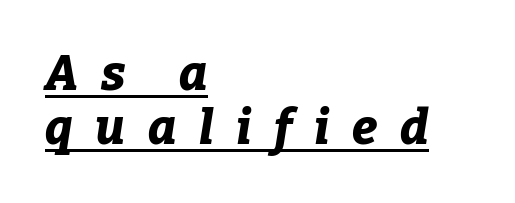
The image shows 48 px bold type, italic (leaning right); set left-aligned, tight line spacing (1.13x), unusually wide letter spacing (+0.47 em), underlined; low stroke contrast and a medium x-height.
